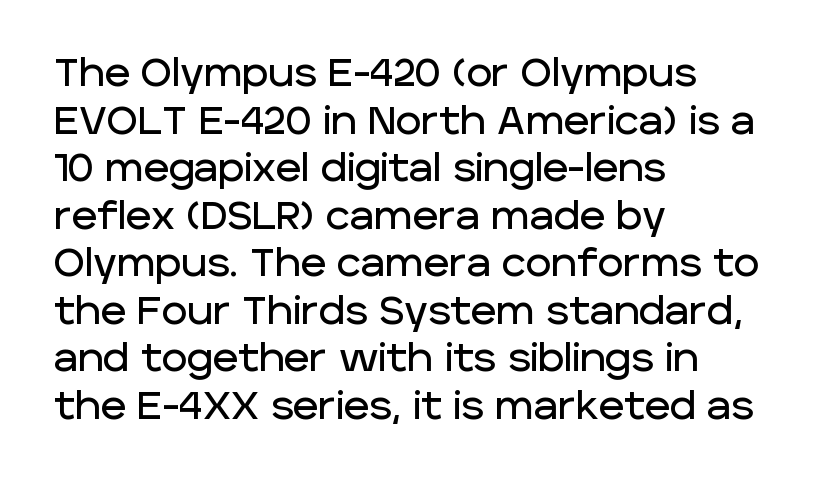
Look at the bottom of the vertical strokes: they stop flat, with no serifs. A typesetter would call this proportional, since set widths differ per character. Does the copy run flush right? No — it runs flush left. Notice how the stems are strictly vertical — no italics here.
